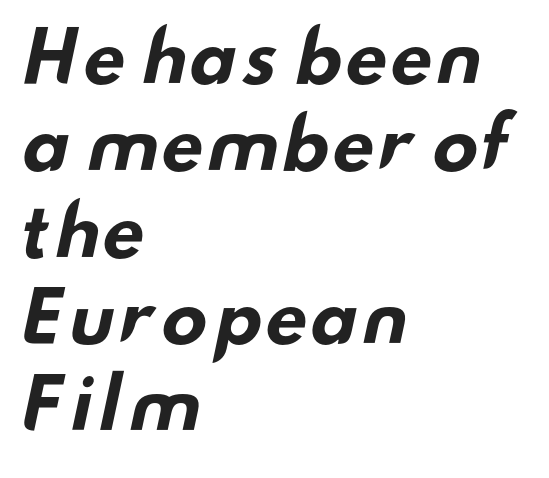
These lines carry a lot of weight — the face is fully bold. Classification — sans serif. Proportional: the letters do not fall into vertical columns. The paragraph has a hard left edge and a soft right edge.
